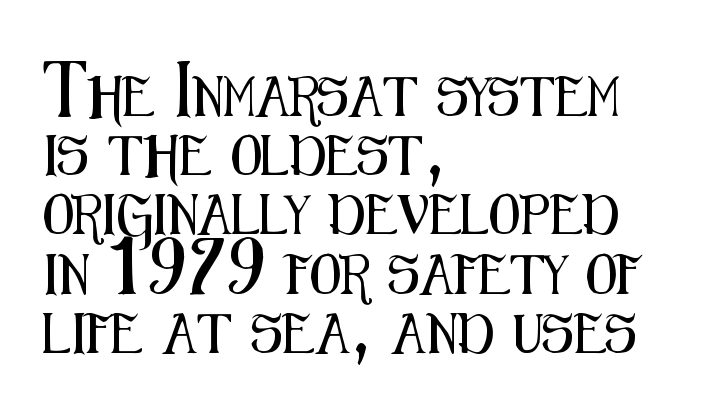
Q: Is the text italic (slanted)? A: No, it is upright.
Q: Is the text underlined? A: No.
Q: How is the paragraph aligned? A: Left-aligned.
Q: Is the spacing between letters normal or unusually wide? A: Normal.
Q: Is the spacing between lines tight, normal or loose? A: Normal.
Q: Width (condensed, normal, or wide)? A: Condensed.
Q: Stroke contrast? A: Medium.
Q: x-height? A: Medium.
Q: Monospaced? A: No.
